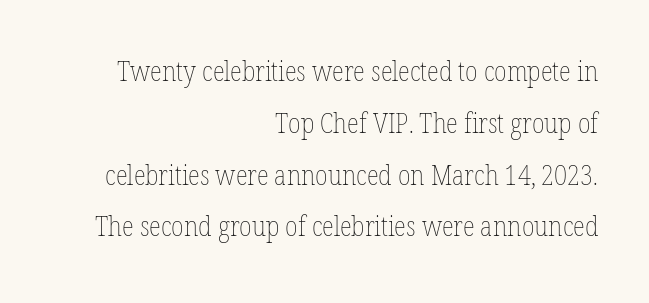
Q: Is the text bold? A: No.
Q: Is the text italic (slanted)? A: No, it is upright.
Q: Is the text underlined? A: No.
Q: How is the paragraph aligned? A: Right-aligned.
Q: Is the spacing between letters normal or unusually wide? A: Normal.
Q: Width (condensed, normal, or wide)? A: Condensed.
Q: Stroke contrast? A: Low.
Q: x-height? A: Medium.
Q: Monospaced? A: No.
